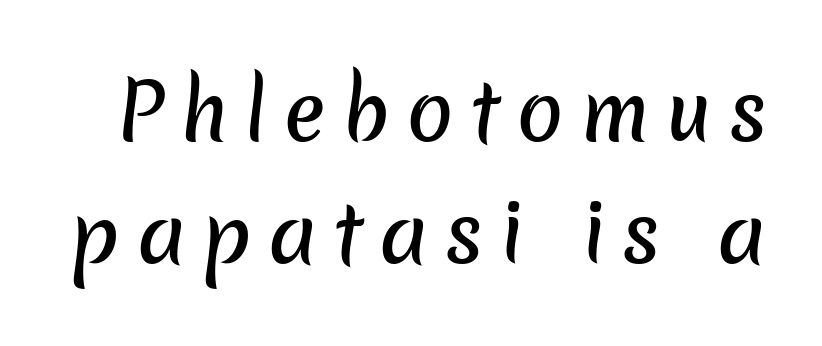
The image shows 78 px sans-serif type; set normal line spacing (1.57x), unusually wide letter spacing (+0.2 em), not underlined; low stroke contrast and a medium x-height.
